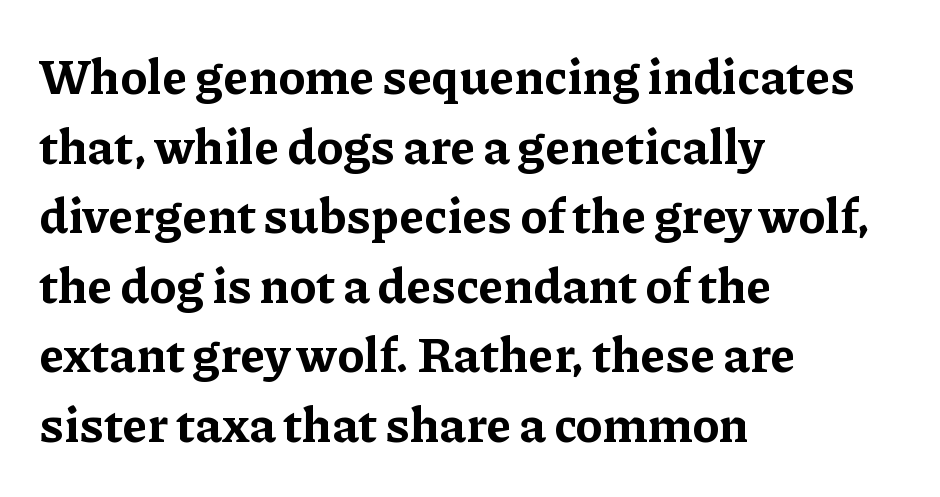
The image shows 49 px bold serif type, upright; set left-aligned, normal line spacing (1.42x), normal letter spacing, not underlined; low stroke contrast and a medium x-height.
